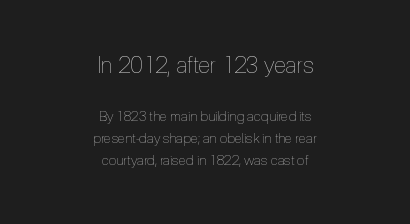
{"italic": "no", "bold": "no", "underline": "no", "align": "center", "line_spacing": "normal", "line_spacing_ratio": 1.58, "letter_spacing": "normal", "letter_spacing_em": 0.0, "larger_block": "first", "size_ratio": 1.64, "glyph_px": 23}
